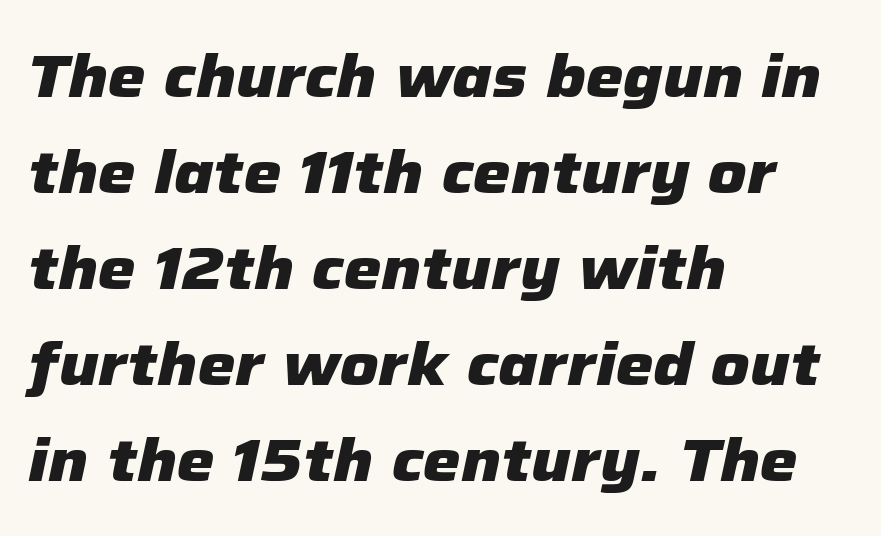
Leading: standard. The passage shown is typed in a proportional face where columns would drift. Tall strokes in this sample are angled rather than plumb. Heft: maximum for text — a bold. Decoration check: the copy has no underline.
